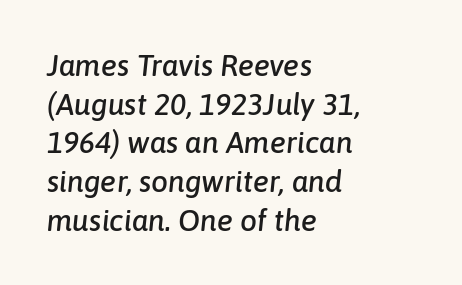
The image shows 30 px text type, italic (leaning right); set left-aligned, normal line spacing (1.29x), normal letter spacing, not underlined; low stroke contrast and a medium x-height.
